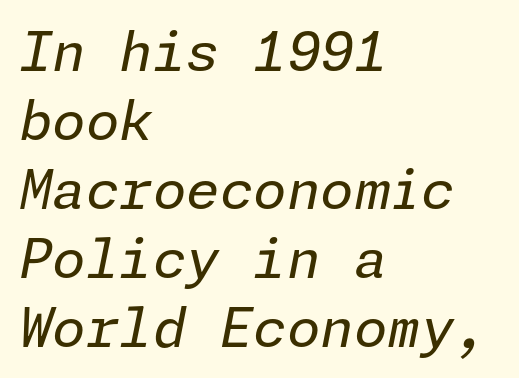
Does extra space separate the letters? No, they use regular spacing. These lines are set flush left with a ragged right edge. A quiet, ordinary-to-light weight characterises the typeface. No word sits above an underline.
